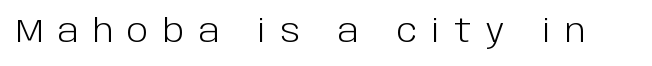
Q: Is the text bold? A: No.
Q: Is the text italic (slanted)? A: No, it is upright.
Q: Is the typeface a serif or a sans-serif typeface? A: Sans-serif.
Q: Is the text underlined? A: No.
Q: Is the spacing between letters normal or unusually wide? A: Unusually wide.
Q: Width (condensed, normal, or wide)? A: Normal.
Q: Stroke contrast? A: Low.
Q: x-height? A: Large.
Q: Monospaced? A: No.
